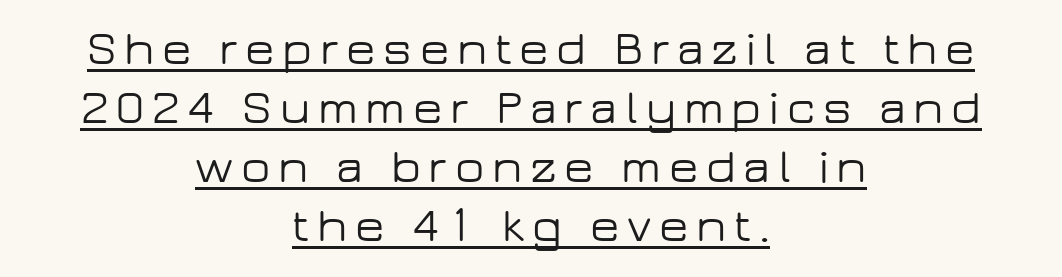
The image shows 48 px wide sans-serif type, upright; set centered, line spacing 1.23x, underlined; low stroke contrast and a medium x-height.
